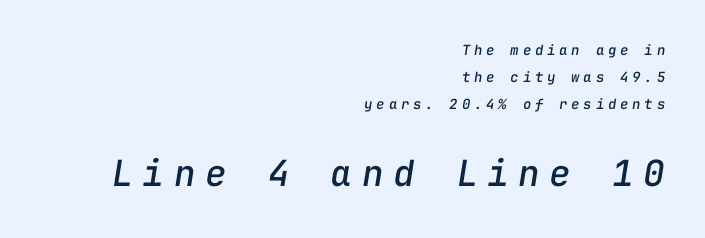
The lines are spread far apart with generous leading. This rendering features lettering with no underline. Compared with ordinary roman type, these characters are visibly tilted. Horizontally, the lines are justified to the trailing edge only. The face used here is rendered with a markedly widened letterfit.
